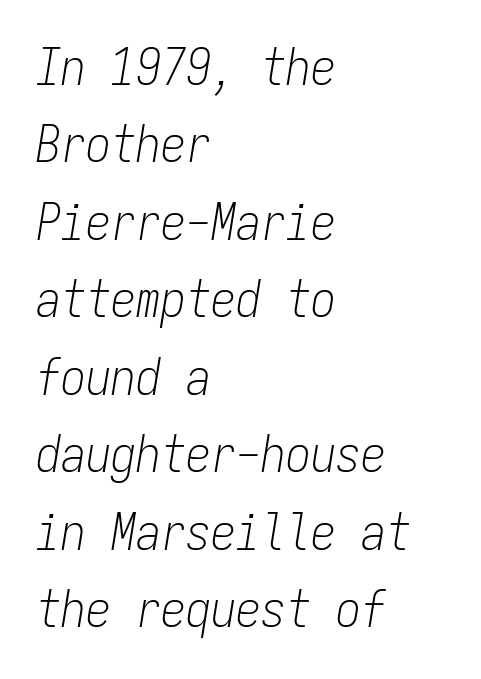
The image shows 50 px light, condensed type, italic (leaning right), monospaced; set left-aligned, normal line spacing (1.55x), normal letter spacing, not underlined; low stroke contrast and a medium x-height.
